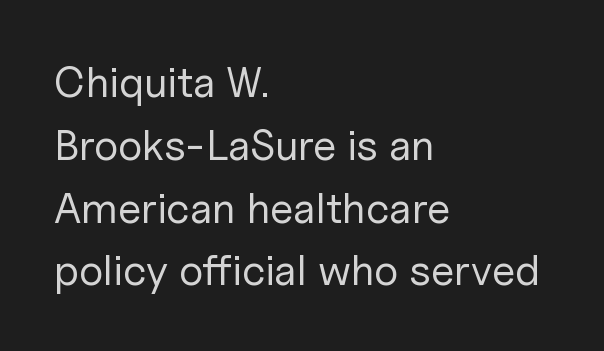
The image shows 43 px regular-weight sans-serif type, upright; set left-aligned, normal line spacing (1.46x), normal letter spacing, not underlined; low stroke contrast and a medium x-height.
